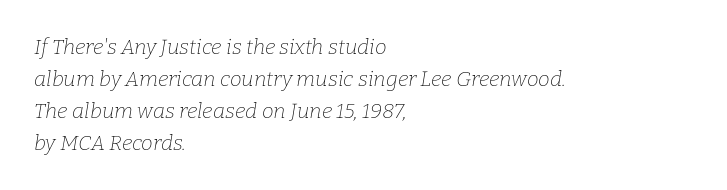
Vertical spacing — default. A clean baseline with only descenders dipping below it. A light-to-regular cut is what we see here. You could call the tracking neutral — neither tight nor loose. Teacher's note: observe the even left margin — that is flush-left alignment. The lettering tilts uniformly, giving the passage an italic look.
